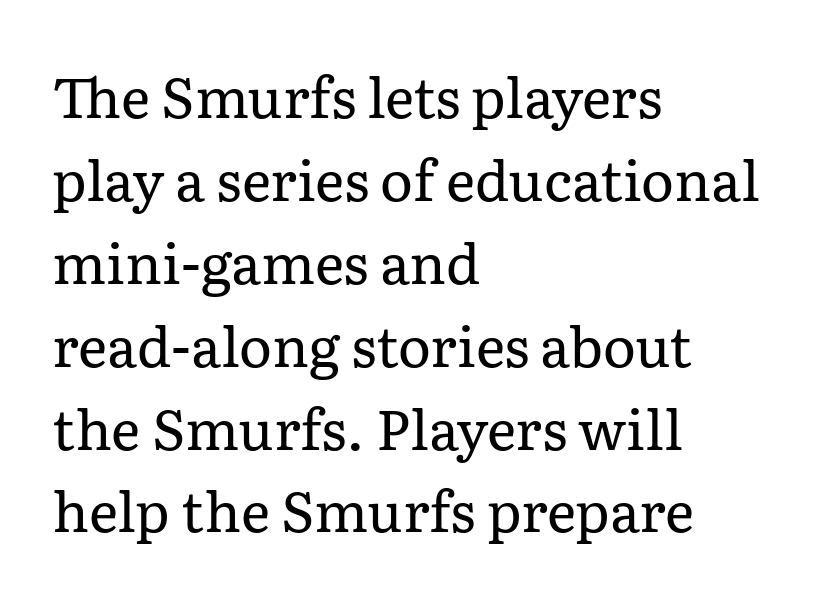
Yep, those are serifs on the letters. In terms of posture, this sample is upright. Character widths vary here, with narrow letters taking less room than wide ones. Teacher's note: observe the even left margin — that is flush-left alignment. The line texture is even and compact thanks to regular tracking.
